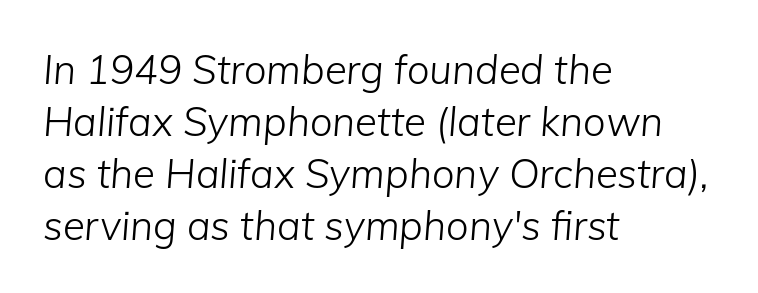
{"italic": "yes", "lean": "right", "slant_degrees": 5, "bold": "no", "weight": "light", "width": "normal", "stroke_contrast": "low", "x_height": "medium", "monospaced": "no", "underline": "no", "align": "left", "line_spacing": "normal", "line_spacing_ratio": 1.3, "letter_spacing": "normal", "letter_spacing_em": 0.0, "glyph_px": 40}
